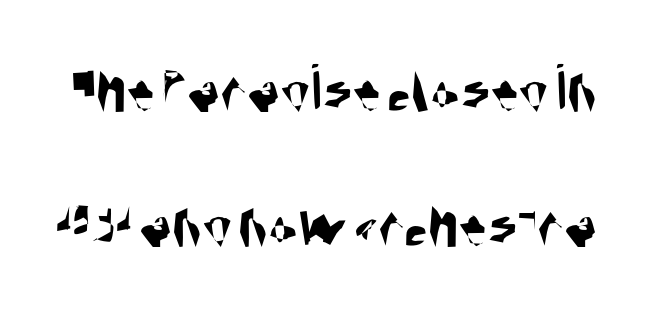
Honestly, the rows look like they've been pulled way apart. These lines are composed in type without serifs. Short note: letters normally spaced. Bare-footed words on every line.
